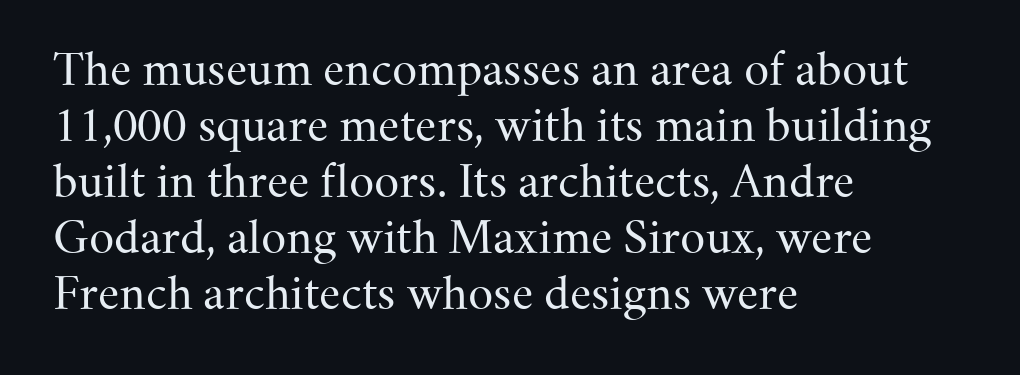
This rendering uses left alignment, leaving the right contour irregular. Quick note: not italic, upright. The specimen omits any rule beneath the text block's lines. A serif font was chosen for this passage. Unbolded letterforms with no extra heft. The letterforms sit shoulder to shoulder at normal distance.
